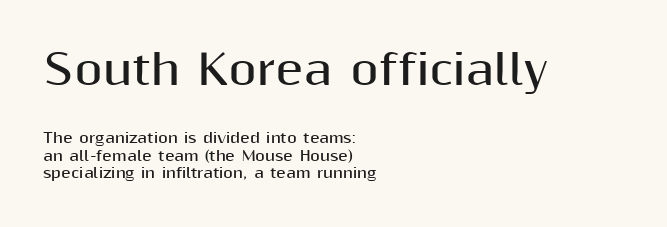
Character widths vary here, with narrow letters taking less room than wide ones. Each row of text sits above clean, open space. Look at the tracking — it's just the regular setting, nothing added. These lines stack with their left ends in a neat column. The rendering shrinks the type as you move from the upper chunk to the lower.
